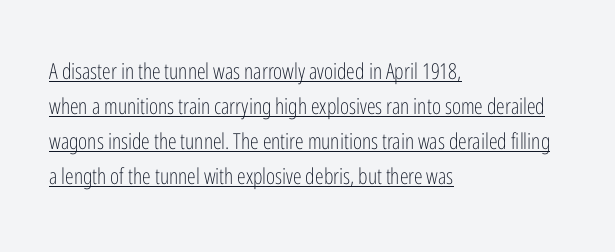
Q: Is the text bold? A: No.
Q: Is the text italic (slanted)? A: No, it is upright.
Q: Is the text underlined? A: Yes.
Q: How is the paragraph aligned? A: Left-aligned.
Q: Is the spacing between letters normal or unusually wide? A: Normal.
Q: Is the spacing between lines tight, normal or loose? A: Normal.
